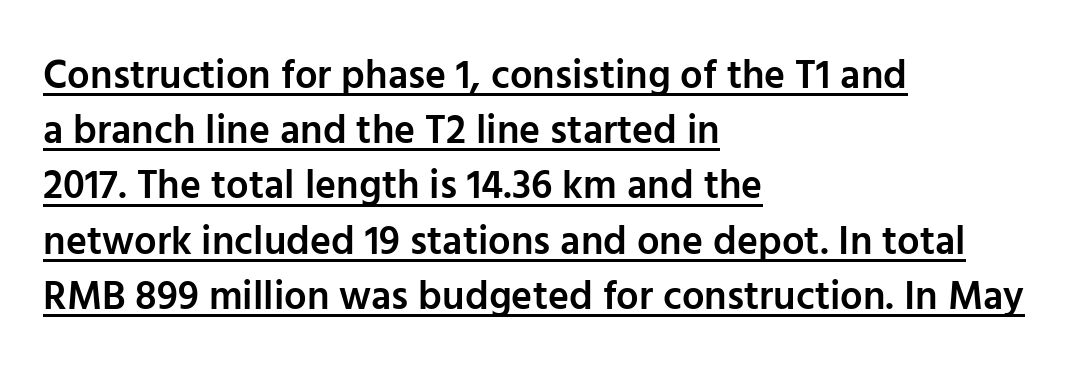
{"serif": "no", "italic": "no", "bold": "semi", "weight": "semibold", "width": "normal", "stroke_contrast": "low", "x_height": "medium", "monospaced": "no", "underline": "yes", "align": "left", "line_spacing": "normal", "line_spacing_ratio": 1.38, "letter_spacing": "normal", "letter_spacing_em": 0.0, "glyph_px": 40}
